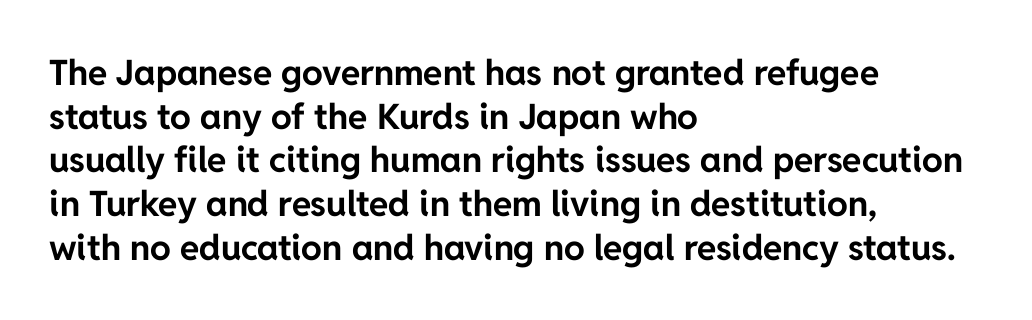
Q: Is the text bold? A: Yes.
Q: Is the text italic (slanted)? A: No, it is upright.
Q: Is the typeface a serif or a sans-serif typeface? A: Sans-serif.
Q: Is the text underlined? A: No.
Q: How is the paragraph aligned? A: Left-aligned.
Q: Is the spacing between letters normal or unusually wide? A: Normal.
Q: Is the spacing between lines tight, normal or loose? A: Normal.
Q: Width (condensed, normal, or wide)? A: Normal.
Q: Stroke contrast? A: Low.
Q: x-height? A: Medium.
Q: Monospaced? A: No.
